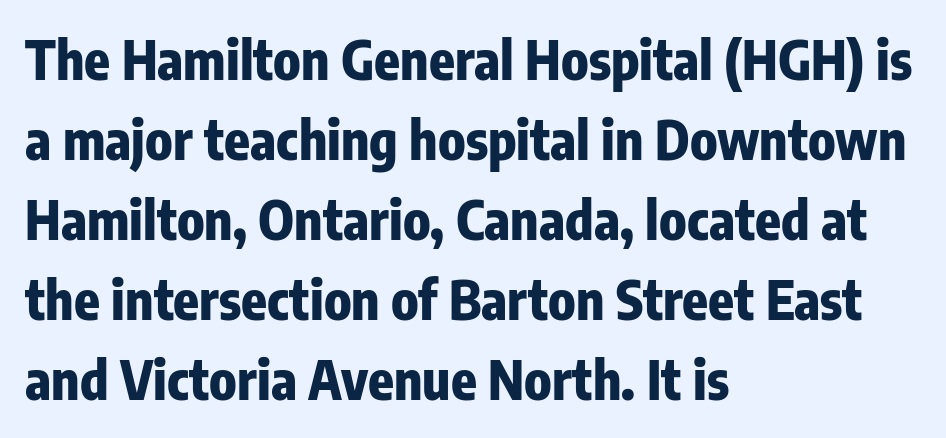
Q: Is the text bold? A: Yes.
Q: Is the text italic (slanted)? A: No, it is upright.
Q: Is the typeface a serif or a sans-serif typeface? A: Sans-serif.
Q: Is the text underlined? A: No.
Q: How is the paragraph aligned? A: Left-aligned.
Q: Is the spacing between letters normal or unusually wide? A: Normal.
Q: Is the spacing between lines tight, normal or loose? A: Normal.
Q: Width (condensed, normal, or wide)? A: Condensed.
Q: Stroke contrast? A: Low.
Q: x-height? A: Medium.
Q: Monospaced? A: No.
